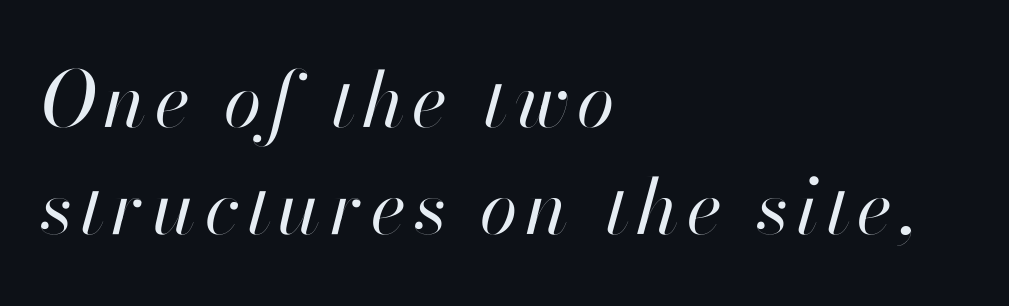
The image shows 77 px regular-weight type, italic (leaning right); set left-aligned, normal line spacing (1.39x), not underlined; high stroke contrast and a small x-height.
